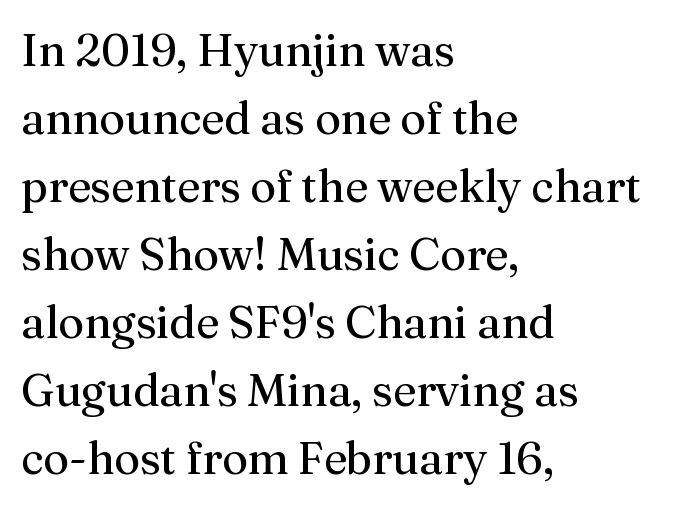
The rendering uses natural spacing where letterforms have individual widths. The words here are not underlined. The rendering anchors every line to the left-hand side. Vertical spacing — default. Every character sits straight up, as roman type does. This is serif lettering, the kind often seen in printed books.
